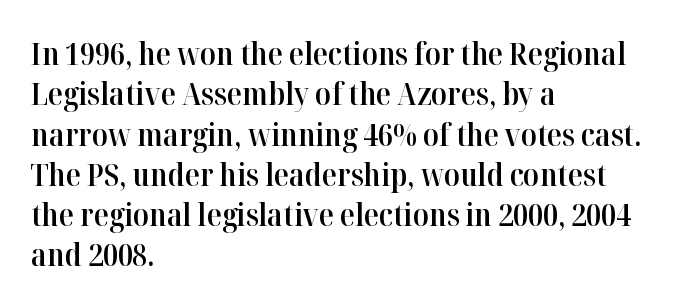
You can tell from the footed stems that serif type was used. Nope, not italic — everything's standing straight. The paragraph has a hard left edge and a soft right edge. The letters are semibold — heavier than regular but short of a full bold.
